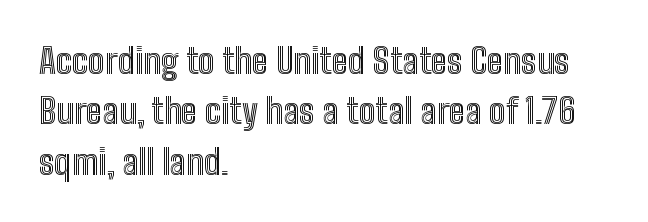
{"italic": "no", "width": "condensed", "x_height": "medium", "monospaced": "no", "underline": "no", "align": "left", "line_spacing": "normal", "line_spacing_ratio": 1.44, "letter_spacing": "normal", "letter_spacing_em": 0.0, "glyph_px": 35}
